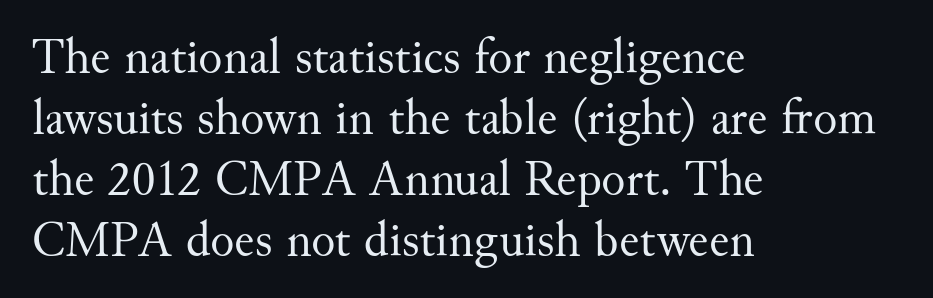
The image shows 50 px regular-weight serif type, upright; set left-aligned, line spacing 1.22x, normal letter spacing, not underlined; medium stroke contrast and a small x-height.
